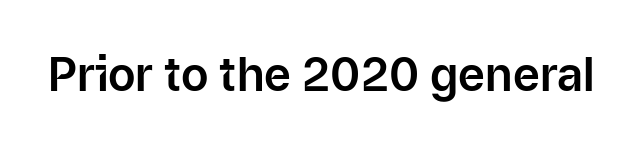
{"serif": "no", "italic": "no", "width": "normal", "stroke_contrast": "low", "x_height": "medium", "monospaced": "no", "underline": "no", "letter_spacing": "normal", "letter_spacing_em": 0.0, "glyph_px": 46}
